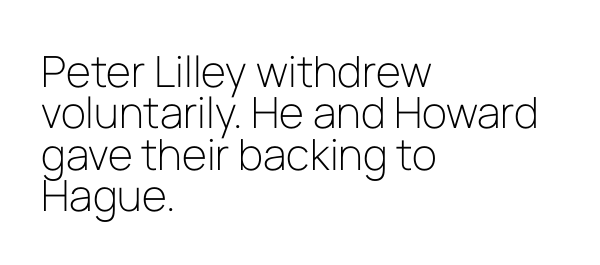
The image shows 43 px light sans-serif type, upright; set left-aligned, tight line spacing (0.96x), normal letter spacing, not underlined; low stroke contrast and a medium x-height.
